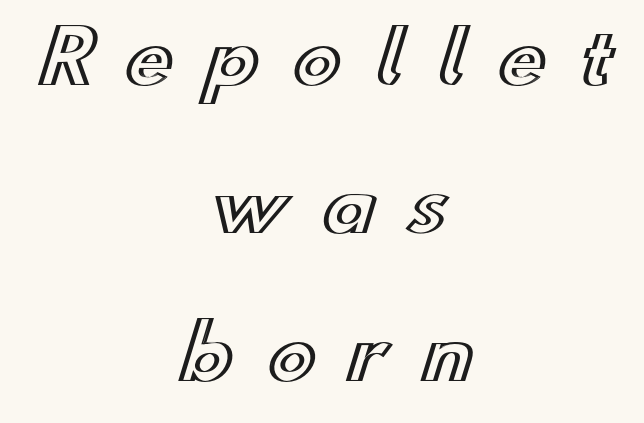
Type without underlining. Typeset on center — no edge is straight. The tracking jumps out immediately: characters are airy and widely separated. The letters advance in unequal steps, a hallmark of proportional type. Does the leading feel generous? Absolutely, it's lavish.
